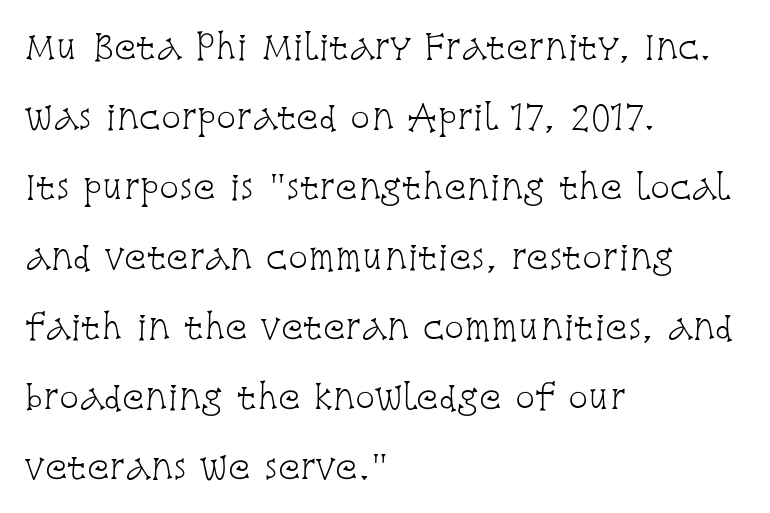
Q: Is the text bold? A: No.
Q: Is the text italic (slanted)? A: No, it is upright.
Q: Is the typeface a serif or a sans-serif typeface? A: Serif.
Q: Is the text underlined? A: No.
Q: How is the paragraph aligned? A: Left-aligned.
Q: Is the spacing between letters normal or unusually wide? A: Normal.
Q: Is the spacing between lines tight, normal or loose? A: Loose.
Q: Width (condensed, normal, or wide)? A: Condensed.
Q: Stroke contrast? A: Low.
Q: x-height? A: Large.
Q: Monospaced? A: No.
